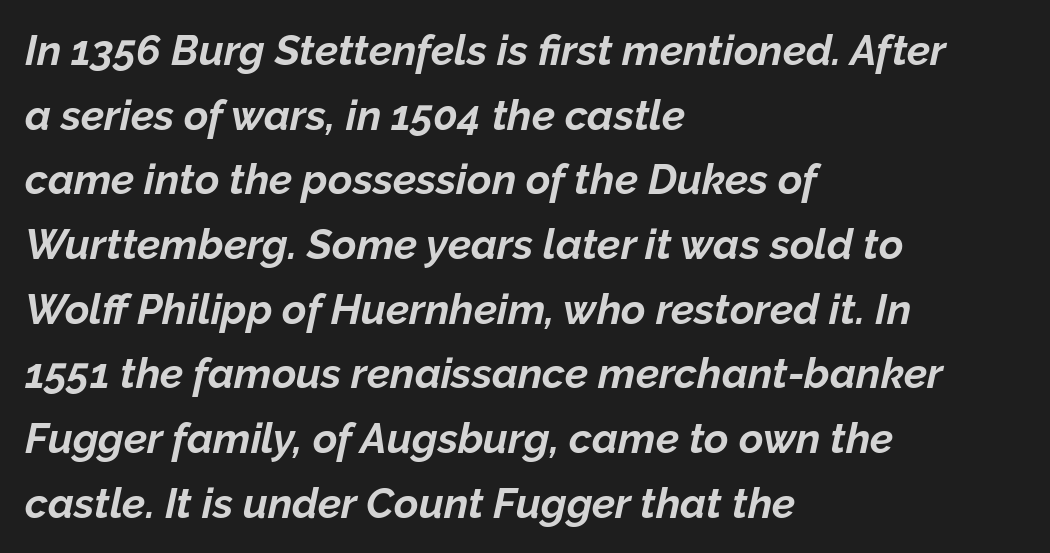
{"italic": "yes", "lean": "right", "slant_degrees": 12, "bold": "yes", "weight": "bold", "width": "normal", "stroke_contrast": "low", "x_height": "medium", "monospaced": "no", "underline": "no", "align": "left", "line_spacing": "normal", "line_spacing_ratio": 1.54, "letter_spacing": "normal", "letter_spacing_em": 0.0, "glyph_px": 42}
